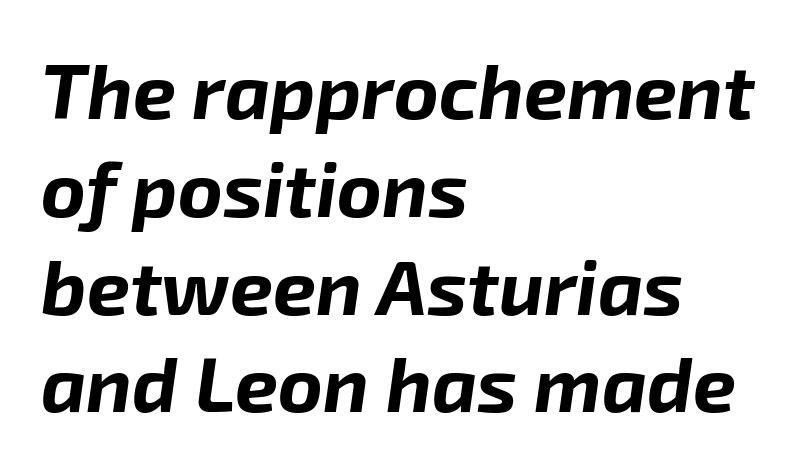
This sample has the flowing, uneven cadence of proportional lettering. Italic? Definitely — the glyphs are oblique. These lines are set flush left with a ragged right edge. A typesetter would call this leading conventional body-copy spacing.
